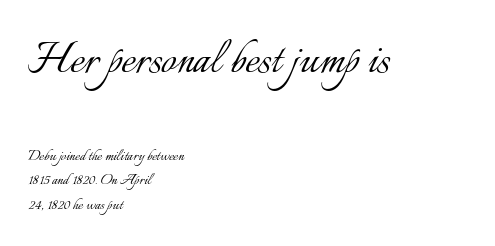
A typesetter would call this proportional, since set widths differ per character. The block sitting higher on the canvas is the one with enlarged characters. Only glyphs here, with clear space below each row. A light-to-regular cut is what we see here. Compared with typical body copy, the letter spacing here is the same.
